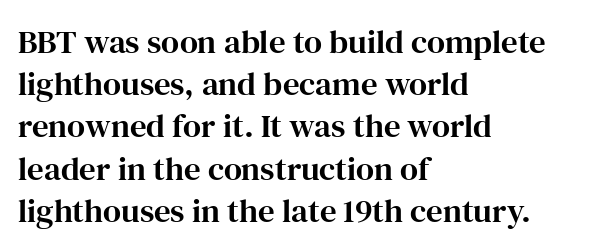
{"serif": "yes", "italic": "no", "width": "normal", "stroke_contrast": "high", "x_height": "medium", "monospaced": "no", "underline": "no", "align": "left", "line_spacing": "normal", "line_spacing_ratio": 1.28, "letter_spacing": "normal", "letter_spacing_em": 0.0, "glyph_px": 33}
